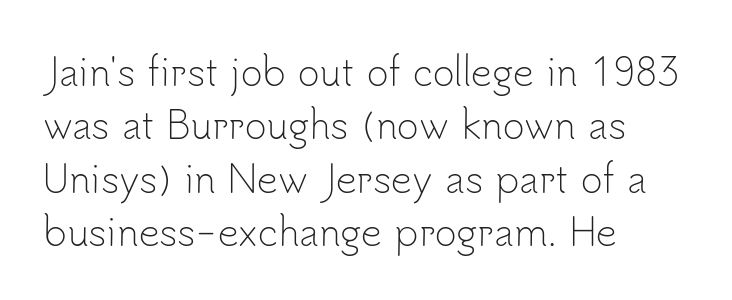
The image shows 37 px light sans-serif type, upright; set left-aligned, normal line spacing (1.44x), normal letter spacing, not underlined; low stroke contrast and a small x-height.
